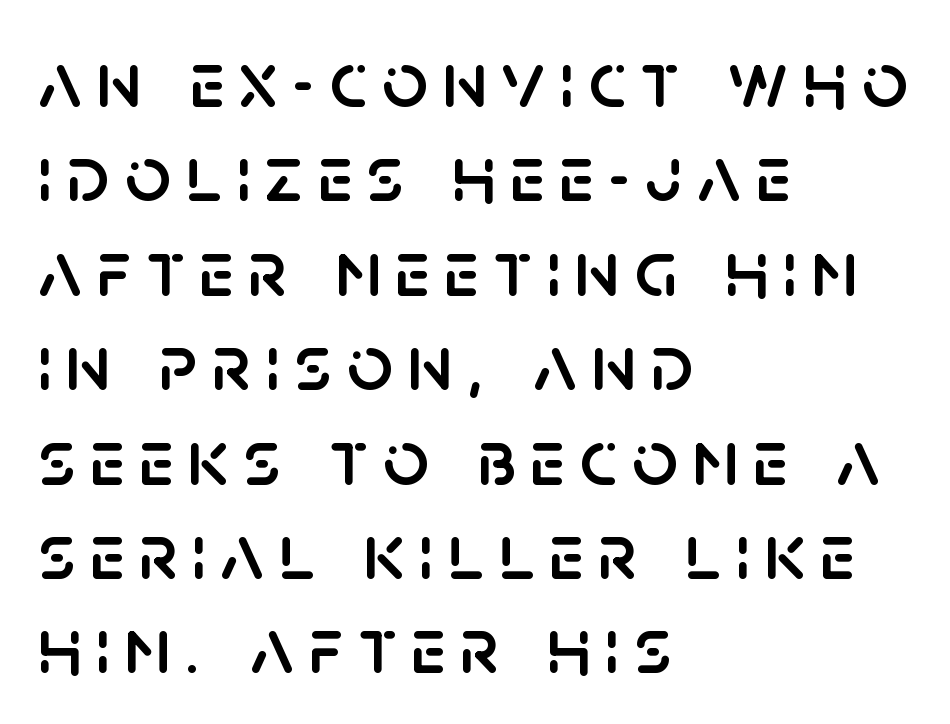
The rendering shows plain stroke endings on the letterforms — a sans-serif design. The setting favours the left margin, as ordinary paragraphs usually do. Honestly, there is no underline to notice here at all. Designer's note — italics off, roman on. Each letter keeps its own natural width here, so spacing adapts to shape.
